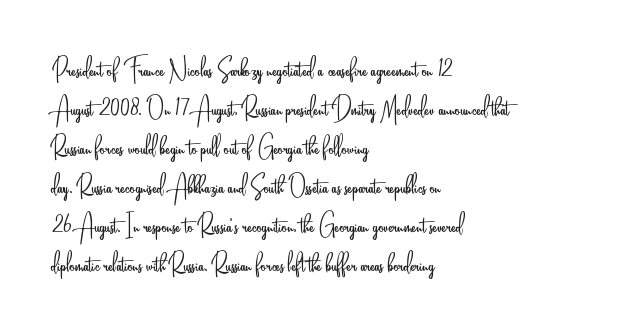
{"serif": "no", "bold": "no", "weight": "light", "width": "condensed", "stroke_contrast": "low", "x_height": "small", "monospaced": "no", "underline": "no", "align": "left", "line_spacing_ratio": 1.22, "letter_spacing": "normal", "letter_spacing_em": 0.0, "glyph_px": 32}
